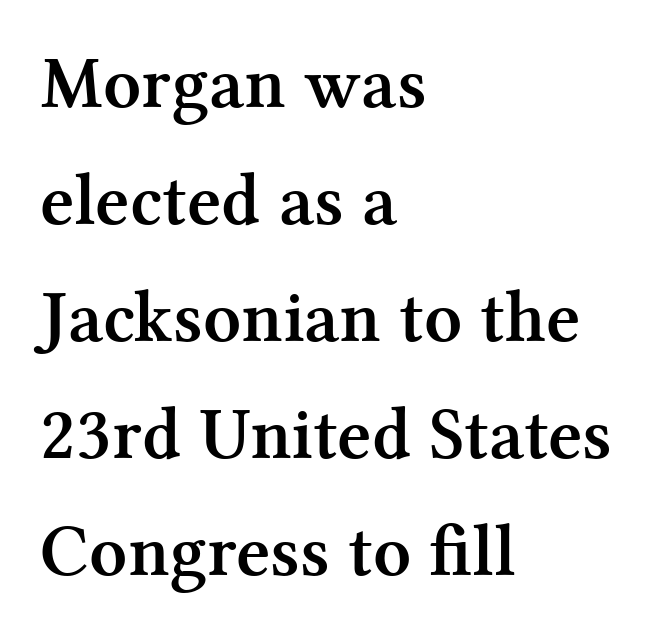
The image shows 74 px semibold serif type, upright; set left-aligned, normal line spacing (1.58x), normal letter spacing, not underlined; medium stroke contrast and a medium x-height.
